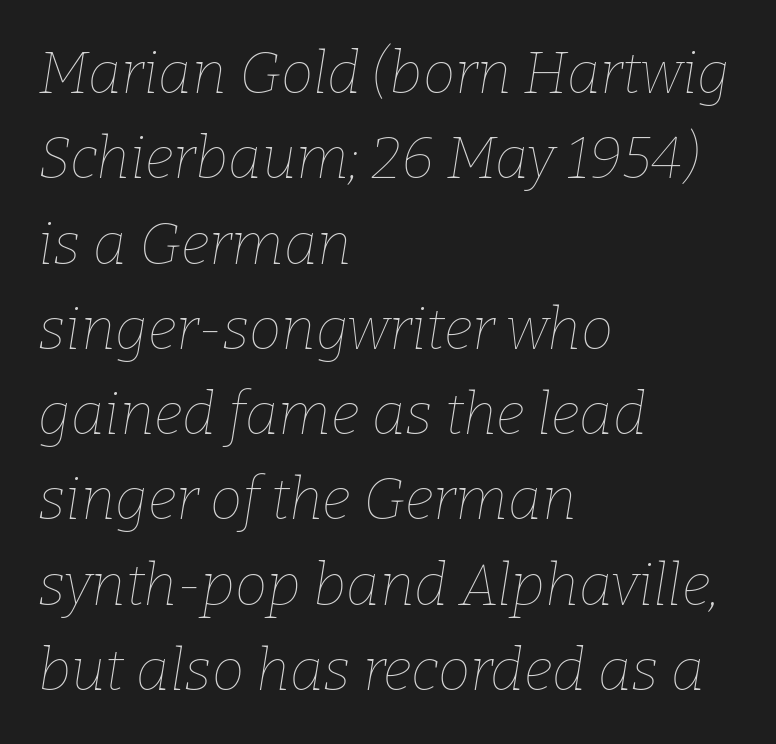
The image shows 58 px thin type, italic (leaning right); set left-aligned, normal line spacing (1.47x), normal letter spacing, not underlined; low stroke contrast and a medium x-height.
